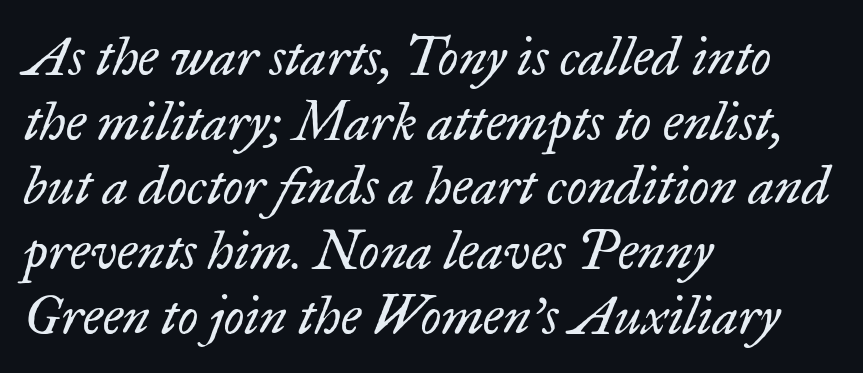
The image shows 53 px regular-weight serif type, italic (leaning right); set left-aligned, line spacing 1.22x, normal letter spacing, not underlined; low stroke contrast and a small x-height.
